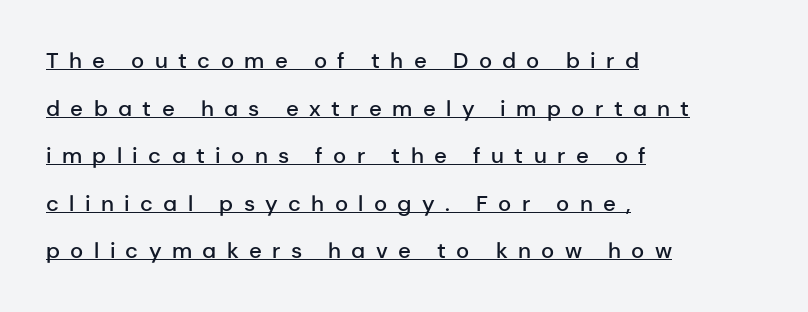
Each line starts at the same left margin while the right side varies. Beneath each row of characters lies a ruled line. The block of text is sparse from top to bottom, with ample space between rows. Loose tracking; the words dissolve into strings of separated letters. Is there any slant? The stems are plumb. Caption: semibold face, moderately heavy strokes.
